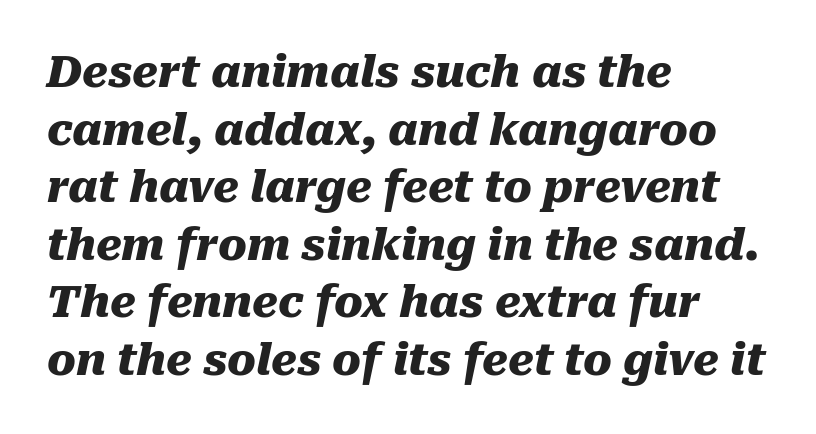
Rule under the text: the space is simply empty. The letters are bold, with thick, heavy strokes. The rendering anchors every line to the left-hand side. Inter-character spacing is left at the font's built-in metrics.
